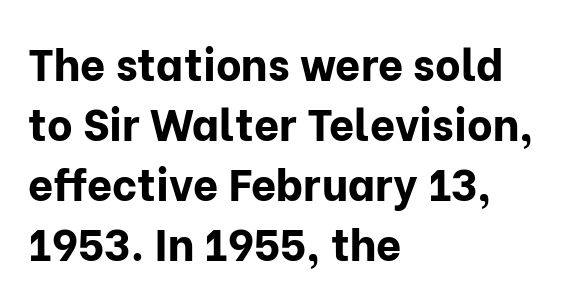
Q: Is the text bold? A: Yes.
Q: Is the text italic (slanted)? A: No, it is upright.
Q: Is the typeface a serif or a sans-serif typeface? A: Sans-serif.
Q: Is the text underlined? A: No.
Q: How is the paragraph aligned? A: Left-aligned.
Q: Is the spacing between letters normal or unusually wide? A: Normal.
Q: Is the spacing between lines tight, normal or loose? A: Normal.
Q: Width (condensed, normal, or wide)? A: Normal.
Q: Stroke contrast? A: Low.
Q: x-height? A: Medium.
Q: Monospaced? A: No.
